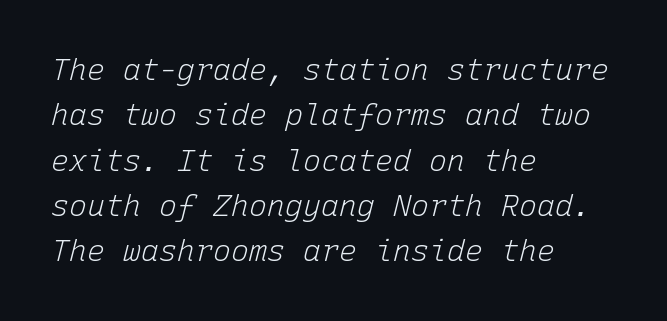
{"italic": "yes", "lean": "right", "slant_degrees": 15, "bold": "no", "weight": "light", "width": "normal", "stroke_contrast": "low", "x_height": "medium", "monospaced": "yes", "underline": "no", "align": "left", "line_spacing": "normal", "line_spacing_ratio": 1.51, "letter_spacing": "normal", "letter_spacing_em": 0.0, "glyph_px": 30}
